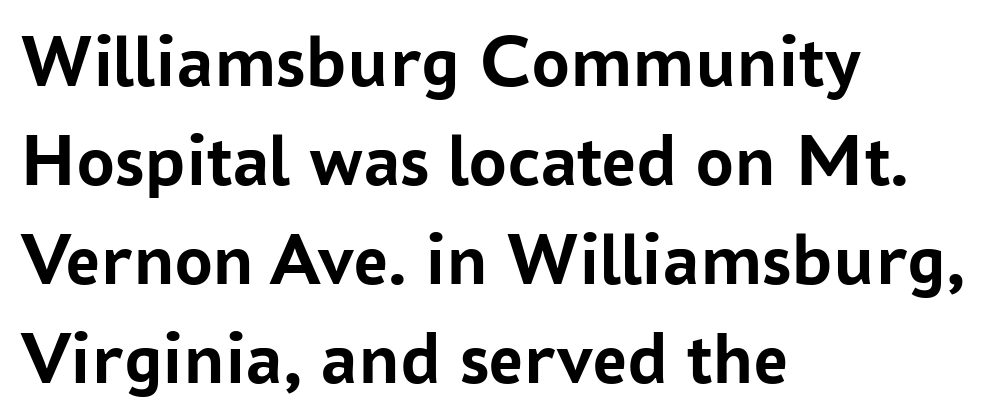
The image shows 75 px semibold sans-serif type, upright; set left-aligned, normal line spacing (1.32x), normal letter spacing, not underlined; low stroke contrast and a medium x-height.
